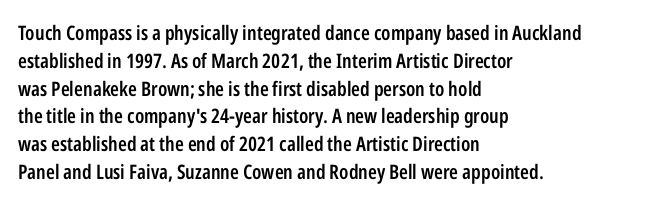
{"italic": "no", "bold": "semi", "underline": "no", "align": "left", "line_spacing": "normal", "line_spacing_ratio": 1.39, "letter_spacing": "normal", "letter_spacing_em": 0.0, "glyph_px": 20}
